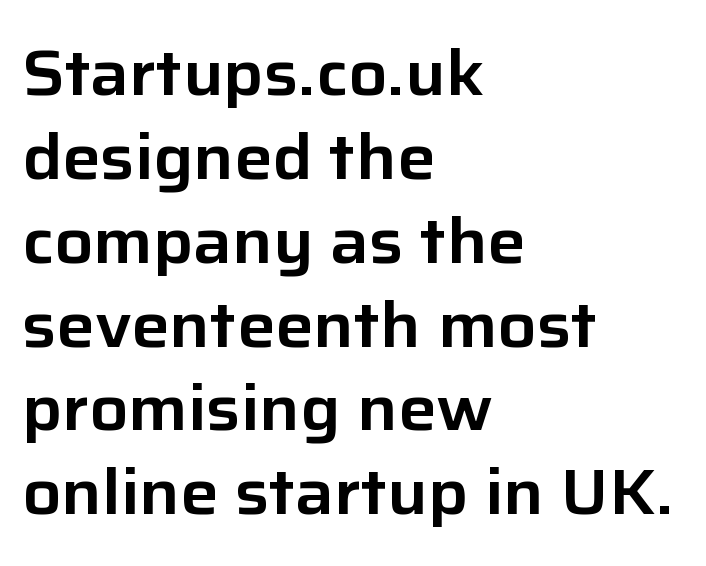
The image shows 64 px sans-serif type, upright; set left-aligned, normal line spacing (1.31x), normal letter spacing, not underlined; low stroke contrast and a medium x-height.
